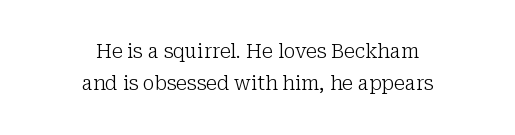
The image shows 20 px text type, upright; set centered, normal line spacing (1.62x), normal letter spacing, not underlined.
